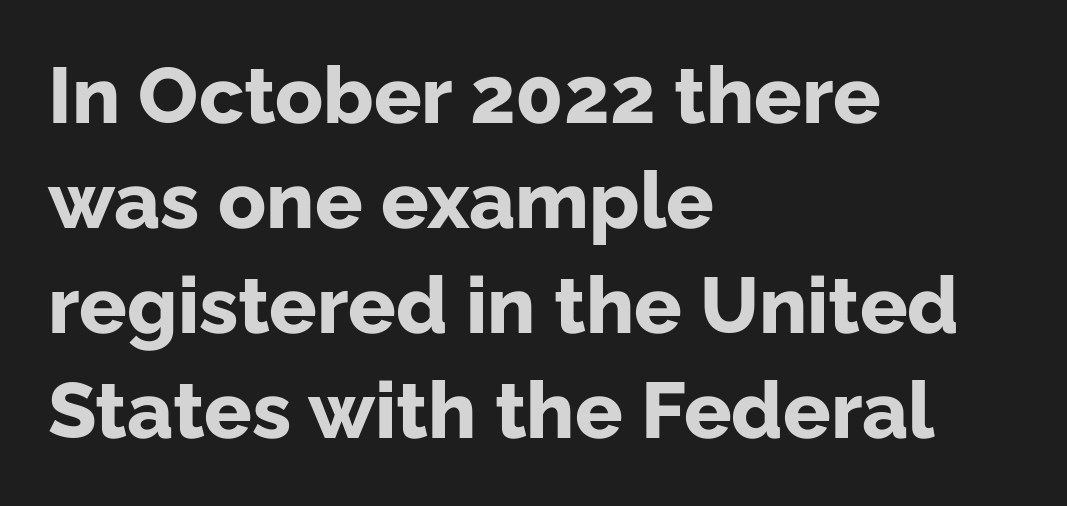
The image shows 79 px bold sans-serif type, upright; set left-aligned, normal line spacing (1.33x), normal letter spacing, not underlined; low stroke contrast and a medium x-height.
